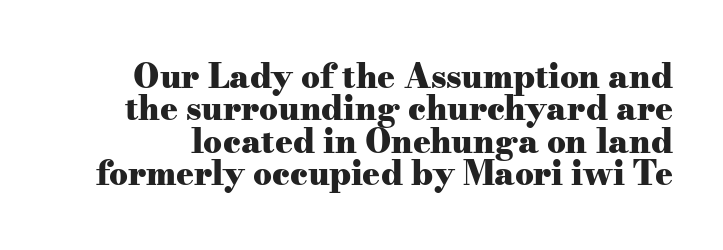
A clean baseline with only descenders dipping below it. In terms of letterform style, serifs are clearly present. Tightly led — the rows are bunched. The rendering uses natural spacing where letterforms have individual widths. No italicization has been applied; the sample stays upright.
